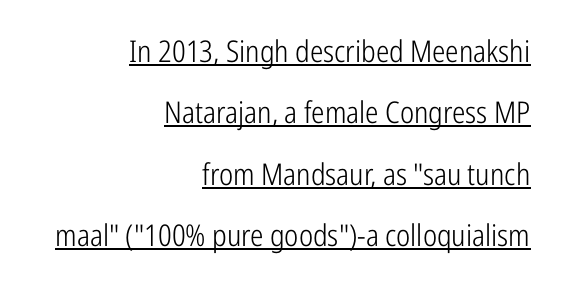
{"serif": "no", "italic": "no", "bold": "no", "weight": "light", "width": "condensed", "stroke_contrast": "low", "x_height": "medium", "monospaced": "no", "underline": "yes", "align": "right", "line_spacing": "loose", "line_spacing_ratio": 2.05, "letter_spacing": "normal", "letter_spacing_em": 0.0, "glyph_px": 30}
